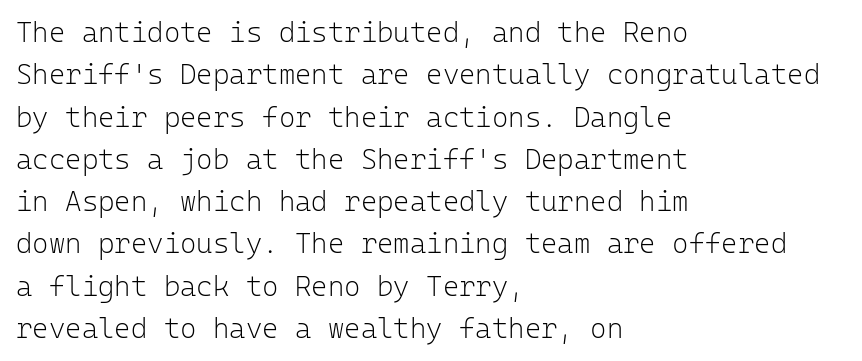
Q: Is the text bold? A: No.
Q: Is the text italic (slanted)? A: No, it is upright.
Q: Is the typeface a serif or a sans-serif typeface? A: Sans-serif.
Q: Is the text underlined? A: No.
Q: How is the paragraph aligned? A: Left-aligned.
Q: Is the spacing between letters normal or unusually wide? A: Normal.
Q: Is the spacing between lines tight, normal or loose? A: Normal.
Q: Width (condensed, normal, or wide)? A: Normal.
Q: Stroke contrast? A: Low.
Q: x-height? A: Medium.
Q: Monospaced? A: Yes.
